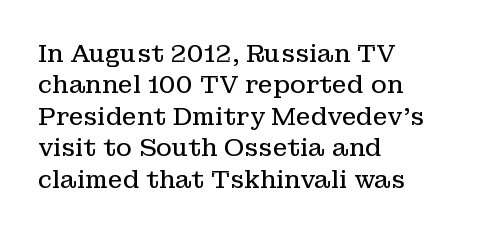
The image shows 24 px text type, upright; set left-aligned, normal line spacing (1.31x), normal letter spacing, not underlined.
